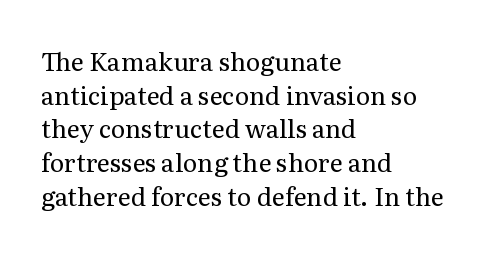
{"italic": "no", "bold": "no", "underline": "no", "align": "left", "line_spacing": "normal", "line_spacing_ratio": 1.35, "letter_spacing": "normal", "letter_spacing_em": 0.0, "glyph_px": 25}
